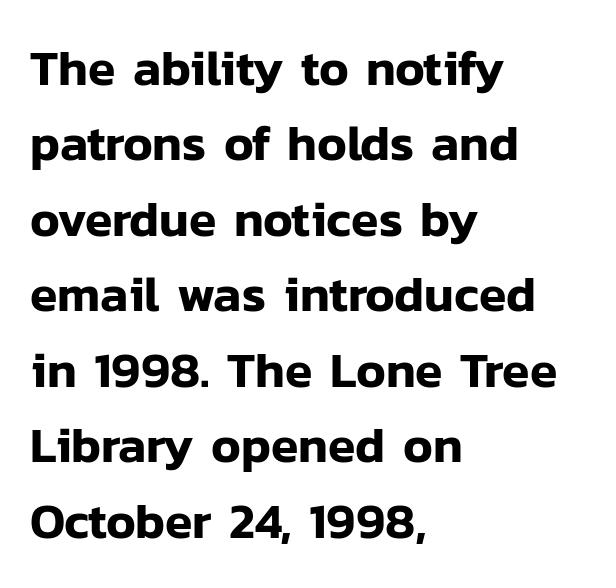
The image shows 50 px sans-serif type, upright; set left-aligned, normal line spacing (1.51x), normal letter spacing, not underlined; low stroke contrast and a medium x-height.
